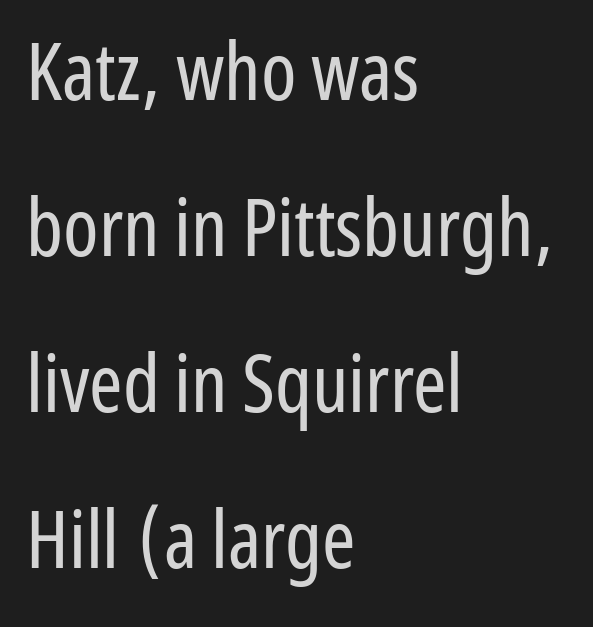
{"serif": "no", "italic": "no", "bold": "no", "weight": "regular", "width": "condensed", "stroke_contrast": "low", "x_height": "medium", "monospaced": "no", "underline": "no", "align": "left", "line_spacing": "loose", "line_spacing_ratio": 1.95, "letter_spacing": "normal", "letter_spacing_em": 0.0, "glyph_px": 80}
